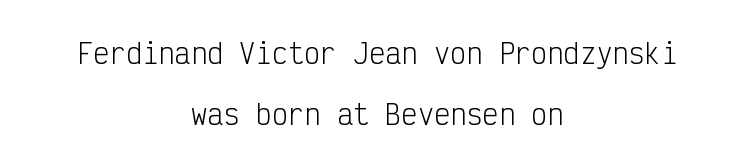
The image shows 27 px text type, upright; set centered, loose line spacing (2.25x), normal letter spacing, not underlined.
